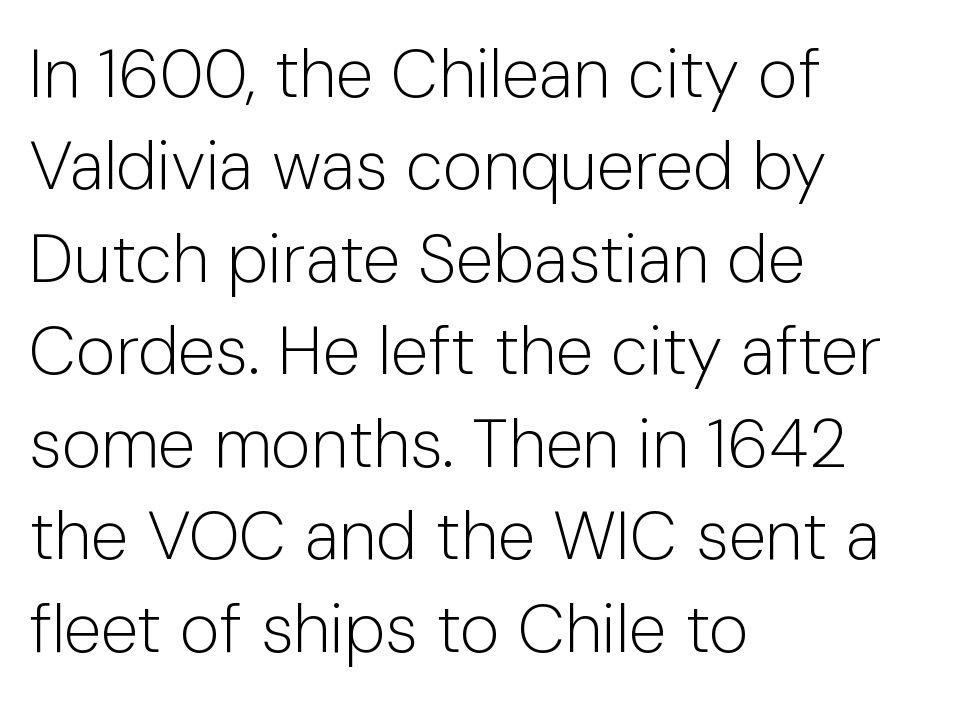
Q: Is the text bold? A: No.
Q: Is the text italic (slanted)? A: No, it is upright.
Q: Is the typeface a serif or a sans-serif typeface? A: Sans-serif.
Q: Is the text underlined? A: No.
Q: How is the paragraph aligned? A: Left-aligned.
Q: Is the spacing between letters normal or unusually wide? A: Normal.
Q: Is the spacing between lines tight, normal or loose? A: Normal.
Q: Width (condensed, normal, or wide)? A: Normal.
Q: Stroke contrast? A: Low.
Q: x-height? A: Medium.
Q: Monospaced? A: No.
